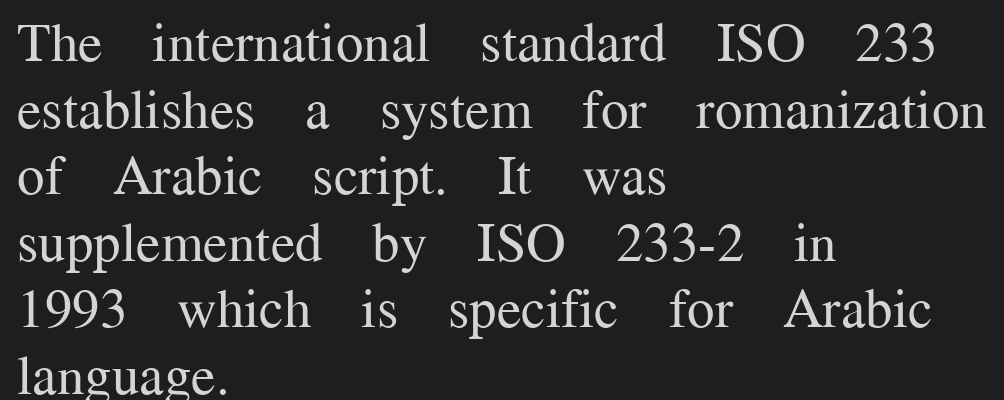
{"serif": "yes", "italic": "no", "bold": "no", "weight": "regular", "width": "normal", "stroke_contrast": "medium", "x_height": "medium", "monospaced": "no", "underline": "no", "align": "left", "line_spacing_ratio": 1.21, "letter_spacing": "normal", "letter_spacing_em": 0.0, "glyph_px": 55}
